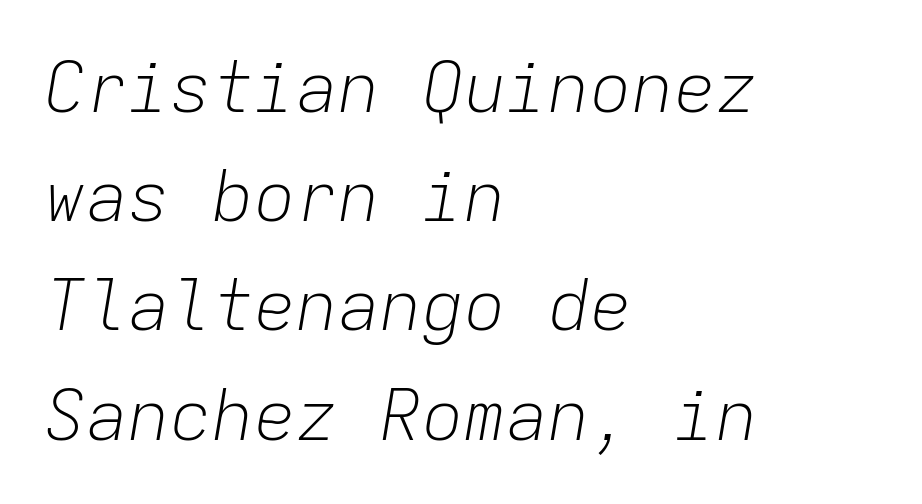
Q: Is the text bold? A: No.
Q: Is the text italic (slanted)? A: Yes, it leans right by about 9 degrees.
Q: Is the text underlined? A: No.
Q: How is the paragraph aligned? A: Left-aligned.
Q: Is the spacing between letters normal or unusually wide? A: Normal.
Q: Is the spacing between lines tight, normal or loose? A: Normal.
Q: Width (condensed, normal, or wide)? A: Normal.
Q: Stroke contrast? A: Low.
Q: x-height? A: Medium.
Q: Monospaced? A: Yes.
